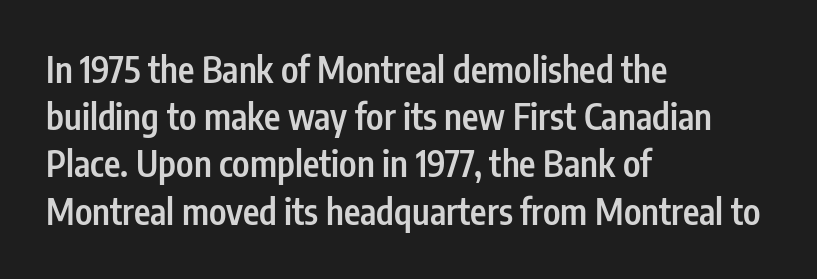
The image shows 35 px semibold, condensed sans-serif type, upright; set left-aligned, normal line spacing (1.35x), normal letter spacing, not underlined; low stroke contrast and a medium x-height.
